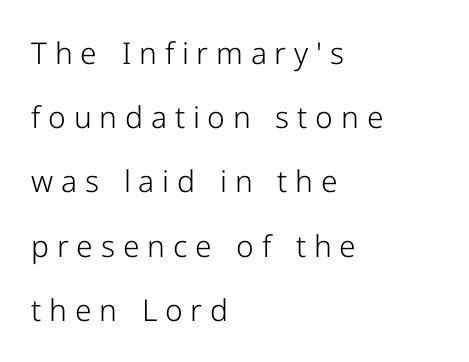
Q: Is the text bold? A: No.
Q: Is the text italic (slanted)? A: No, it is upright.
Q: Is the typeface a serif or a sans-serif typeface? A: Sans-serif.
Q: Is the text underlined? A: No.
Q: How is the paragraph aligned? A: Left-aligned.
Q: Is the spacing between letters normal or unusually wide? A: Unusually wide.
Q: Is the spacing between lines tight, normal or loose? A: Loose.
Q: Width (condensed, normal, or wide)? A: Normal.
Q: Stroke contrast? A: Low.
Q: x-height? A: Medium.
Q: Monospaced? A: No.
